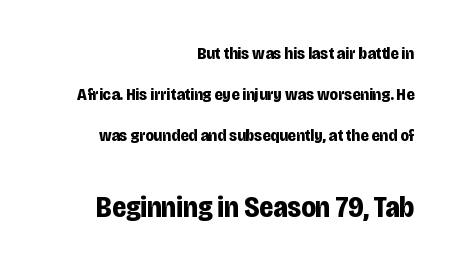
Rendered with straight, roman letterforms. The space beneath each line is pristine and unruled. The sample has been set heavy, in full bold. Does the leading feel generous? Absolutely, it's lavish. Type style note: lacks serifs. A typesetter would call this proportional, since set widths differ per character.
